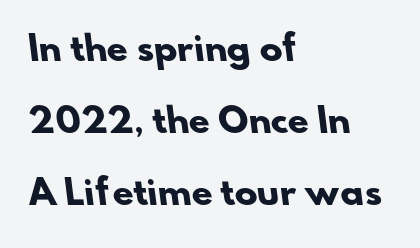
{"serif": "no", "bold": "yes", "weight": "heavy", "width": "normal", "stroke_contrast": "low", "x_height": "small", "monospaced": "no", "underline": "no", "align": "left", "line_spacing": "loose", "line_spacing_ratio": 2.12, "letter_spacing": "normal", "letter_spacing_em": 0.0, "glyph_px": 34}
